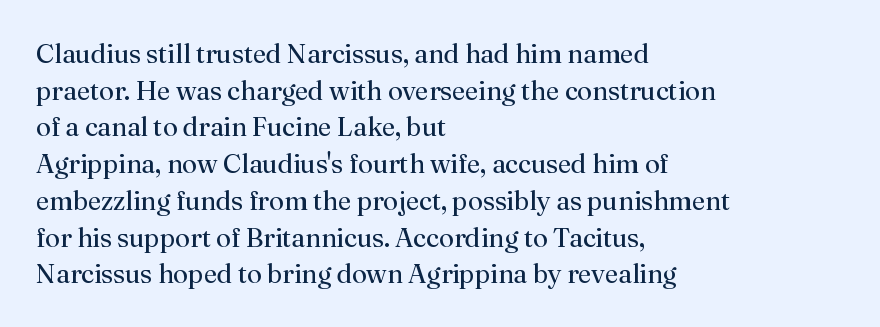
Reading down the block, your eye returns to a fixed left position each line. Do the letters lean? They stand straight. The strip under each line holds only bare page. Bold? No — there's no thickening of the strokes. Line spacing here is normal. Glyph-to-glyph distance matches everyday printed text.
